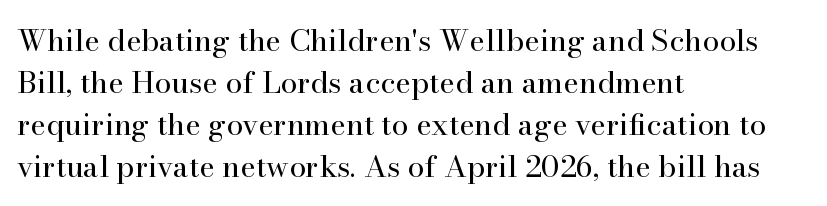
You can tell it's not italic because the verticals are truly vertical. The setting favours the left margin, as ordinary paragraphs usually do. Stroke terminals: seriffed. Compared with typical paragraphs, the rows here are spaced about the same. No extra tracking has been applied to these lines. The letters look calm and open, with moderate or lighter stems.
